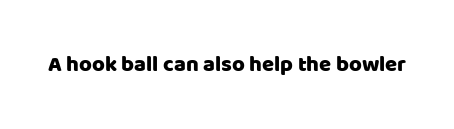
Q: Is the text italic (slanted)? A: No, it is upright.
Q: Is the text underlined? A: No.
Q: Is the spacing between letters normal or unusually wide? A: Normal.
